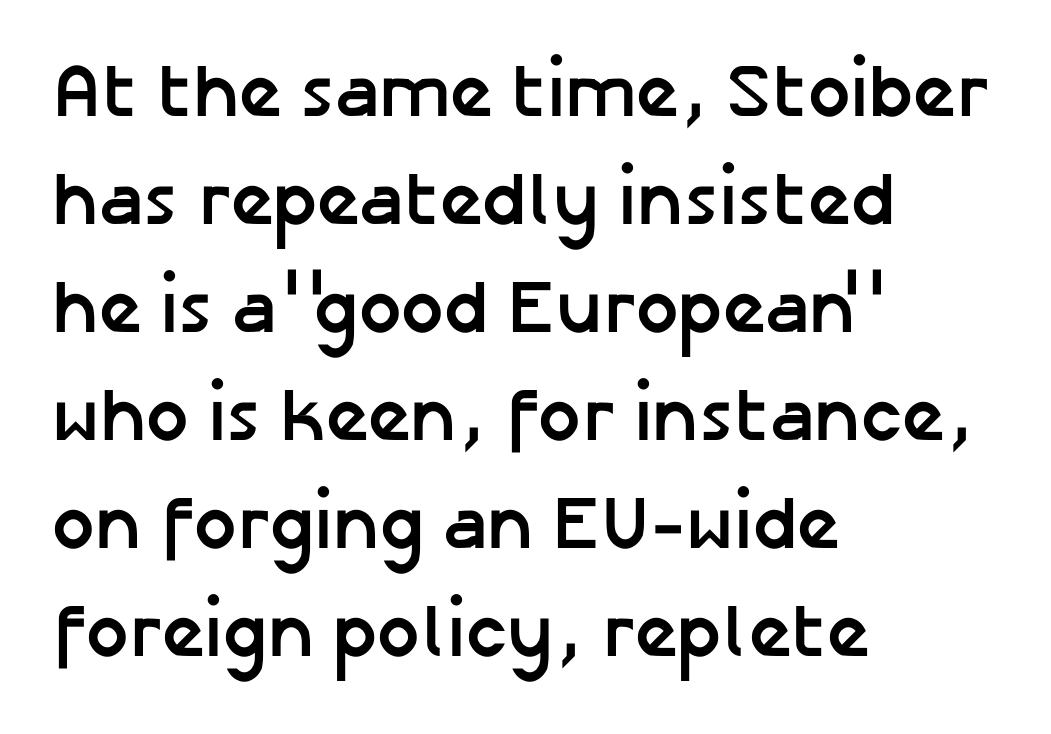
The image shows 75 px semibold sans-serif type, upright; set left-aligned, normal line spacing (1.44x), normal letter spacing, not underlined; low stroke contrast and a medium x-height.
